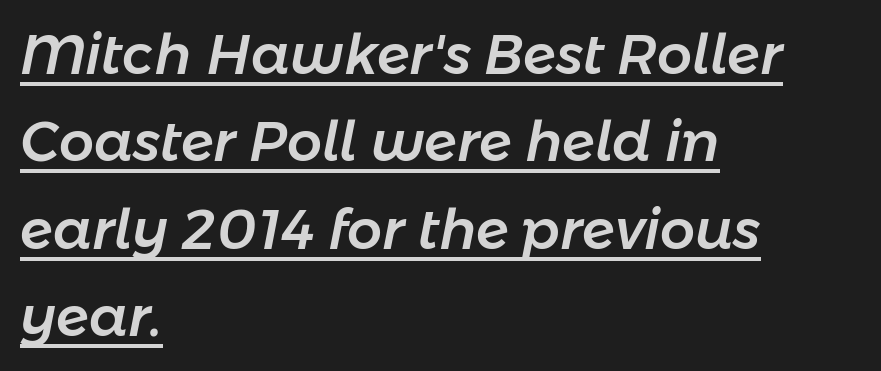
The image shows 55 px text type, italic (leaning right); set left-aligned, normal line spacing (1.59x), normal letter spacing, underlined; low stroke contrast and a medium x-height.
